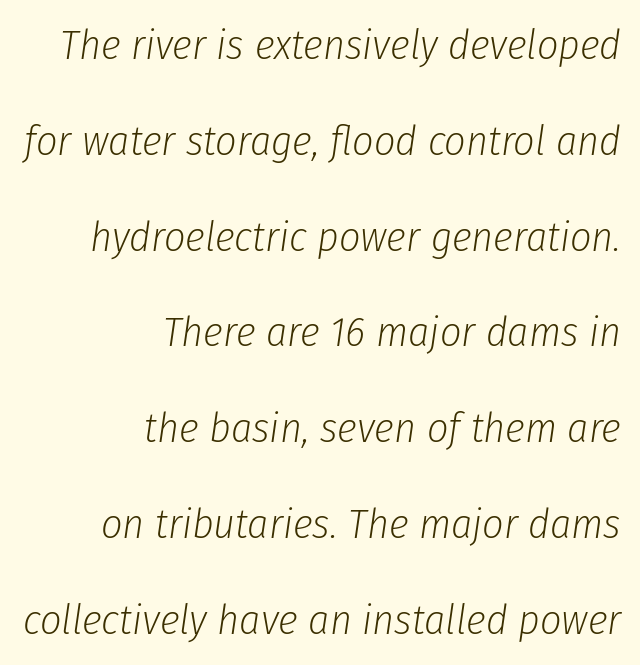
What stands out about the letter spacing? Nothing — it is the standard amount. Do the characters align in a grid? No, the font is proportional. Underlining? Definitely not there. The typesetting does not lean heavy: it is not bold.
